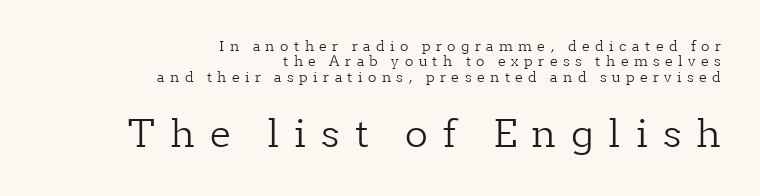
{"serif": "yes", "italic": "no", "bold": "no", "weight": "light", "width": "normal", "stroke_contrast": "low", "x_height": "medium", "monospaced": "no", "underline": "no", "align": "right", "line_spacing": "tight", "line_spacing_ratio": 1.1, "letter_spacing": "wide", "letter_spacing_em": 0.39, "larger_block": "second", "size_ratio": 2.71, "glyph_px": 38}
